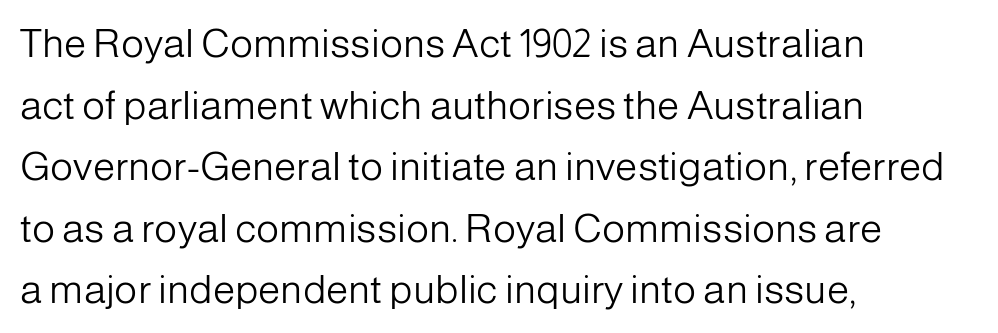
The image shows 40 px light sans-serif type, upright; set left-aligned, normal line spacing (1.54x), normal letter spacing, not underlined; low stroke contrast and a medium x-height.
